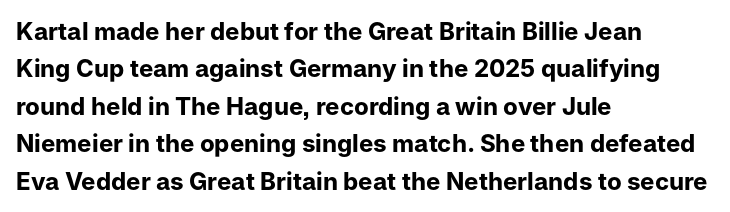
Underline: absent. Strokes here are thick enough to call this a true bold. This block has exactly the height ordinary leading produces. Standard letterfit; no display-style spreading of the glyphs. The lines are quadded left.
